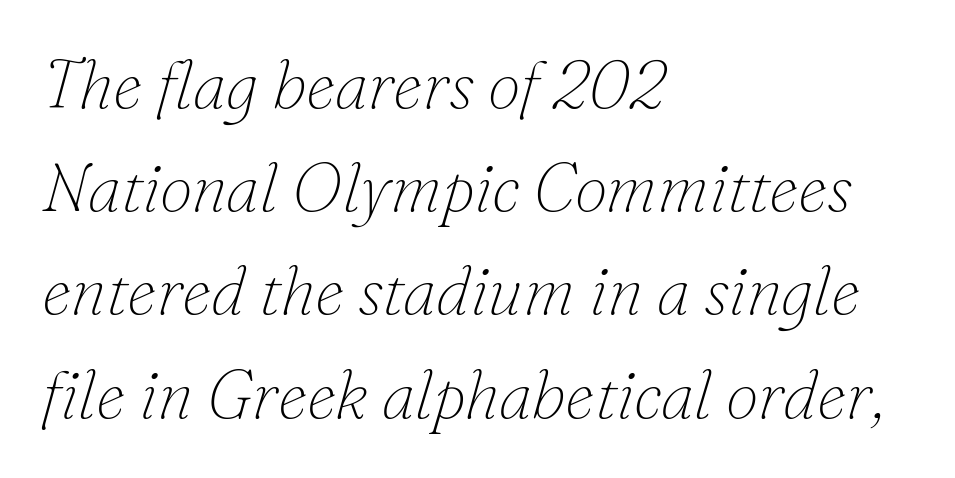
Varying glyph widths throughout — classic text-font behaviour. Serif or sans? Serif — the stroke terminals have little feet. Think standard paragraph weight, or any step lighter than that. These lines sit exactly where default settings would place them. Spacing between characters is what you'd get straight out of the box. Letters rest on an invisible, unmarked baseline.
